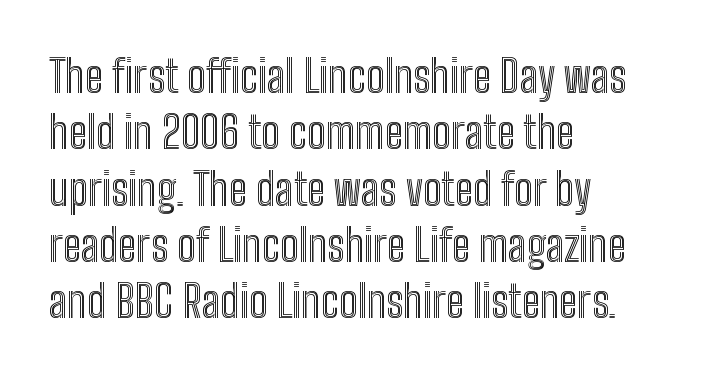
Q: Is the text italic (slanted)? A: No, it is upright.
Q: Is the text underlined? A: No.
Q: How is the paragraph aligned? A: Left-aligned.
Q: Is the spacing between letters normal or unusually wide? A: Normal.
Q: Is the spacing between lines tight, normal or loose? A: Normal.
Q: Width (condensed, normal, or wide)? A: Condensed.
Q: x-height? A: Medium.
Q: Monospaced? A: No.
